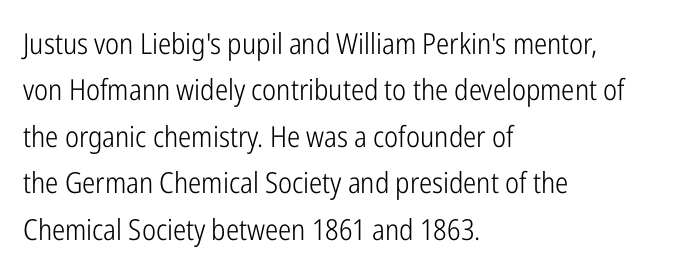
Q: Is the text bold? A: No.
Q: Is the text italic (slanted)? A: No, it is upright.
Q: Is the typeface a serif or a sans-serif typeface? A: Sans-serif.
Q: Is the text underlined? A: No.
Q: How is the paragraph aligned? A: Left-aligned.
Q: Is the spacing between letters normal or unusually wide? A: Normal.
Q: Is the spacing between lines tight, normal or loose? A: Normal.
Q: Width (condensed, normal, or wide)? A: Condensed.
Q: Stroke contrast? A: Low.
Q: x-height? A: Medium.
Q: Monospaced? A: No.
